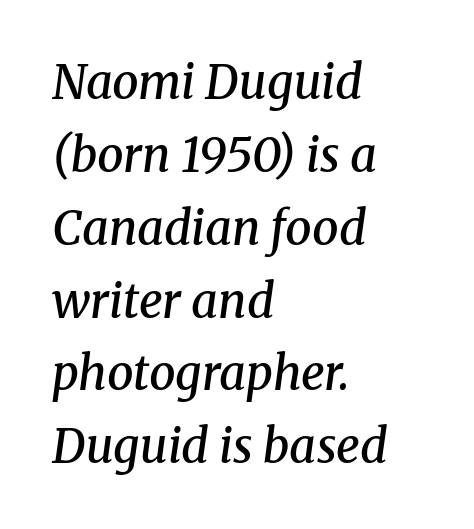
{"serif": "yes", "italic": "yes", "lean": "right", "slant_degrees": 8, "bold": "semi", "weight": "semibold", "width": "normal", "stroke_contrast": "medium", "x_height": "medium", "monospaced": "no", "underline": "no", "align": "left", "line_spacing": "normal", "line_spacing_ratio": 1.55, "letter_spacing": "normal", "letter_spacing_em": 0.0, "glyph_px": 47}
